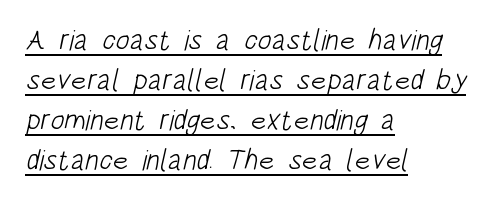
{"serif": "no", "bold": "no", "weight": "light", "width": "condensed", "stroke_contrast": "low", "x_height": "large", "monospaced": "no", "underline": "yes", "align": "left", "line_spacing": "normal", "line_spacing_ratio": 1.38, "letter_spacing": "normal", "letter_spacing_em": 0.0, "glyph_px": 29}
